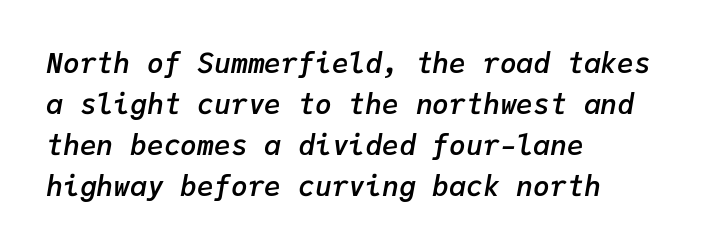
Notice how the stems are inclined rather than vertical — that's the hallmark of italics. Stroke thickness is moderately raised; the sample reads as semibold. The area under the type is left untouched. What's the leading like? Ordinary, nothing unusual. The face used here is rendered with its standard letterfit. Looks like terminal output: every glyph gets an equal slot.
